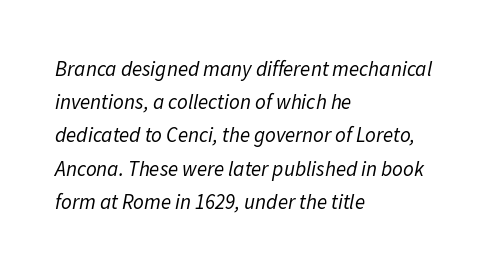
Q: Is the text bold? A: No.
Q: Is the text italic (slanted)? A: Yes, it leans right by about 11 degrees.
Q: Is the text underlined? A: No.
Q: How is the paragraph aligned? A: Left-aligned.
Q: Is the spacing between letters normal or unusually wide? A: Normal.
Q: Is the spacing between lines tight, normal or loose? A: Normal.
